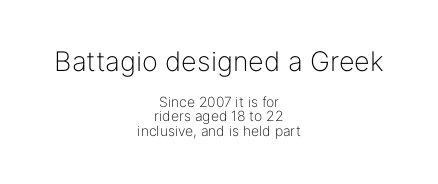
The image shows 27 px text type, upright; set centered, tight line spacing (1.02x), normal letter spacing, not underlined; the first (top) block is 1.93x larger.
